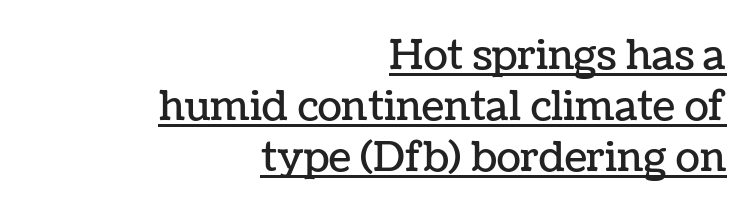
Caption: lettering with a line underneath. Where is the straight margin? On the right. Is the letter spacing exaggerated? No — it looks like the ordinary default. The space between consecutive lines is moderate. Spacing verdict: proportional, widths tailored to each character.
